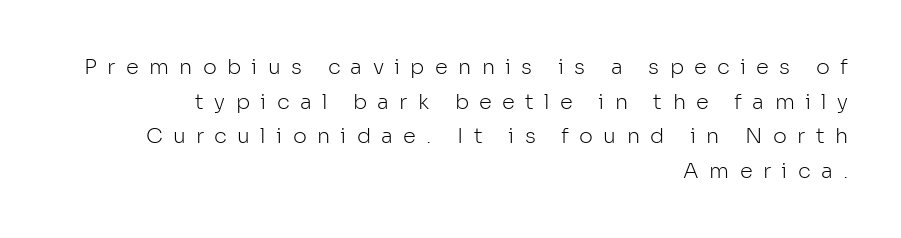
{"italic": "no", "bold": "no", "underline": "no", "align": "right", "line_spacing": "normal", "line_spacing_ratio": 1.65, "letter_spacing": "wide", "letter_spacing_em": 0.49, "glyph_px": 21}
